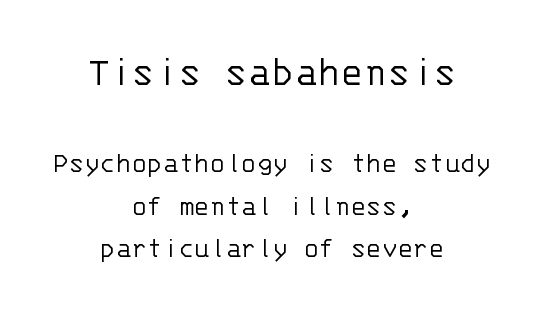
The image shows 43 px light sans-serif type, upright, monospaced; set centered, normal line spacing (1.46x), normal letter spacing, not underlined; the first (top) block is 1.48x larger; low stroke contrast and a large x-height.
